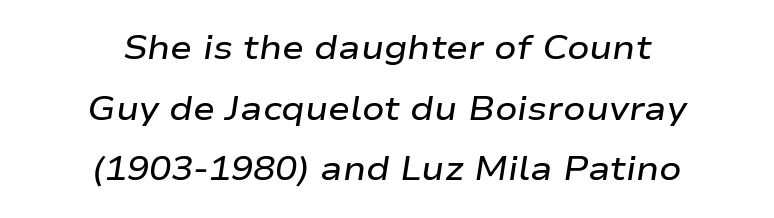
Q: Is the text bold? A: Semi-bold.
Q: Is the text italic (slanted)? A: Yes, it leans right by about 9 degrees.
Q: Is the text underlined? A: No.
Q: How is the paragraph aligned? A: Centered.
Q: Is the spacing between letters normal or unusually wide? A: Normal.
Q: Width (condensed, normal, or wide)? A: Wide.
Q: Stroke contrast? A: Low.
Q: x-height? A: Medium.
Q: Monospaced? A: No.
